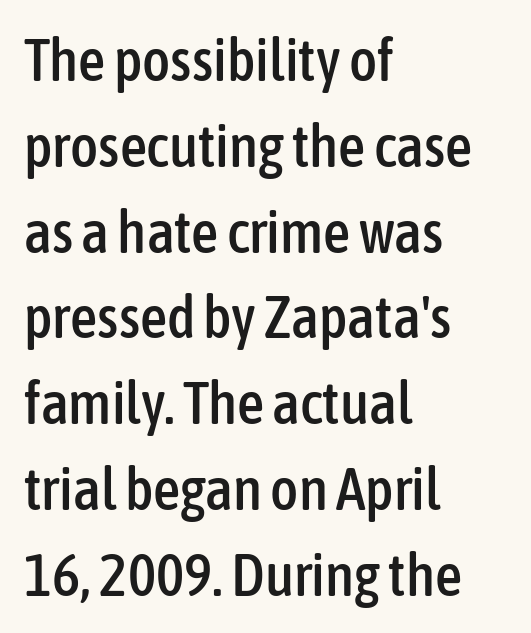
The image shows 60 px condensed sans-serif type, upright; set left-aligned, normal line spacing (1.43x), normal letter spacing, not underlined; low stroke contrast and a medium x-height.
